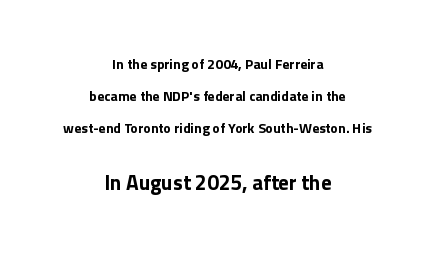
The image shows 21 px bold type, upright; set centered, loose line spacing (2.3x), normal letter spacing, not underlined; the second (bottom) block is 1.5x larger.
